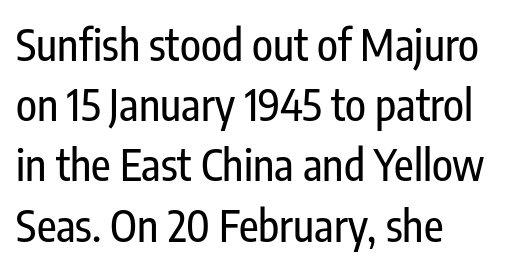
{"serif": "no", "italic": "no", "width": "condensed", "stroke_contrast": "low", "x_height": "medium", "monospaced": "no", "underline": "no", "line_spacing": "normal", "line_spacing_ratio": 1.4, "letter_spacing": "normal", "letter_spacing_em": 0.0, "glyph_px": 43}
